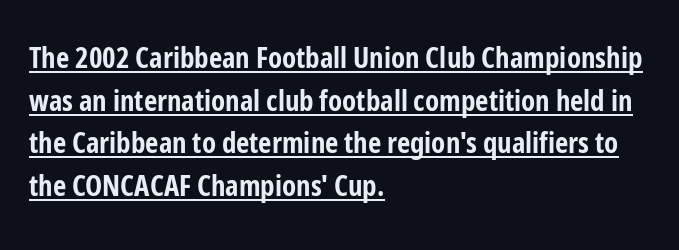
{"serif": "no", "italic": "no", "bold": "yes", "weight": "bold", "width": "condensed", "stroke_contrast": "low", "x_height": "medium", "monospaced": "no", "underline": "yes", "align": "left", "line_spacing": "normal", "line_spacing_ratio": 1.47, "letter_spacing": "normal", "letter_spacing_em": 0.0, "glyph_px": 29}
